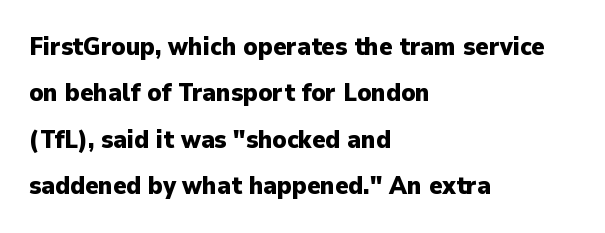
Q: Is the text bold? A: Yes.
Q: Is the text italic (slanted)? A: No, it is upright.
Q: Is the text underlined? A: No.
Q: How is the paragraph aligned? A: Left-aligned.
Q: Is the spacing between letters normal or unusually wide? A: Normal.
